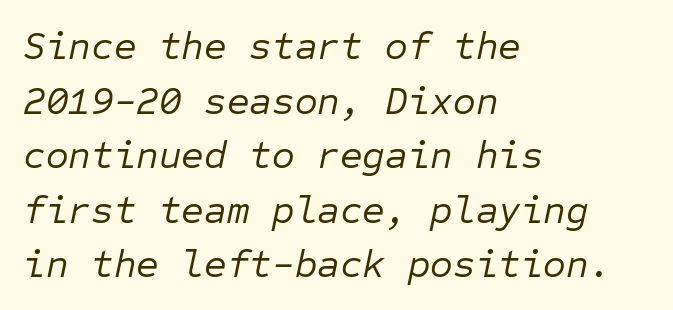
{"italic": "yes", "lean": "right", "slant_degrees": 12, "bold": "no", "weight": "regular", "width": "normal", "stroke_contrast": "low", "x_height": "medium", "monospaced": "yes", "underline": "no", "align": "left", "line_spacing": "normal", "line_spacing_ratio": 1.4, "letter_spacing": "normal", "letter_spacing_em": 0.0, "glyph_px": 39}
